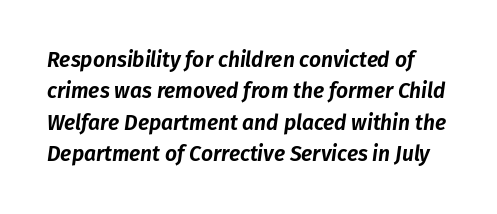
Q: Is the text italic (slanted)? A: Yes, it leans right by about 8 degrees.
Q: Is the text underlined? A: No.
Q: Is the spacing between letters normal or unusually wide? A: Normal.
Q: Is the spacing between lines tight, normal or loose? A: Normal.
